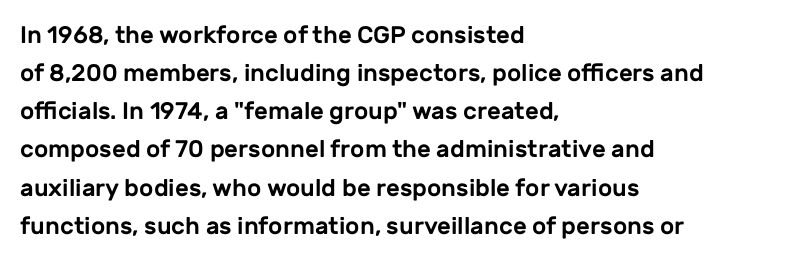
The image shows 24 px text type, upright; set left-aligned, normal line spacing (1.59x), normal letter spacing, not underlined.
